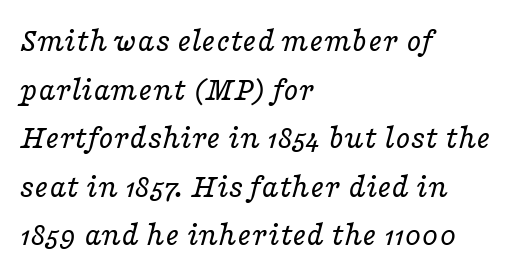
Proportional: the letters do not fall into vertical columns. Normally led — the rows are evenly, conventionally spaced. Does extra space separate the letters? No, they use regular spacing. Notice how the passage keeps a crisp vertical edge on the left only.
